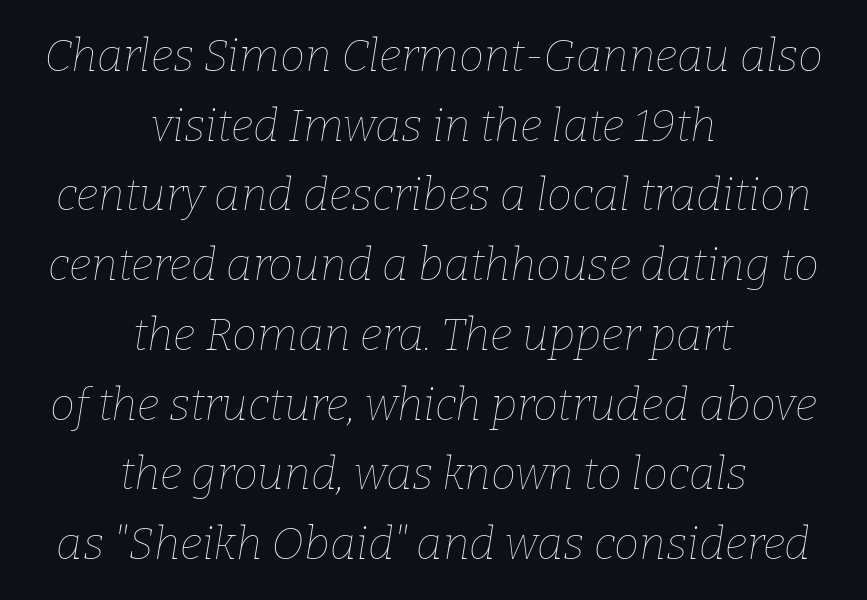
The image shows 45 px thin type, italic (leaning right); set centered, normal line spacing (1.55x), normal letter spacing, not underlined; low stroke contrast and a medium x-height.
